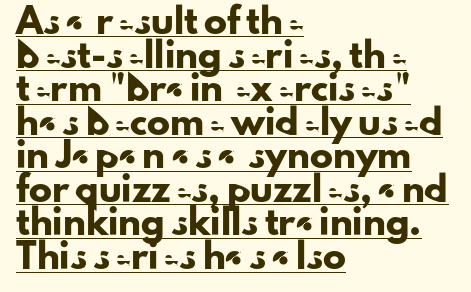
The image shows 23 px text type, upright; set left-aligned, normal line spacing (1.46x), normal letter spacing, underlined.
